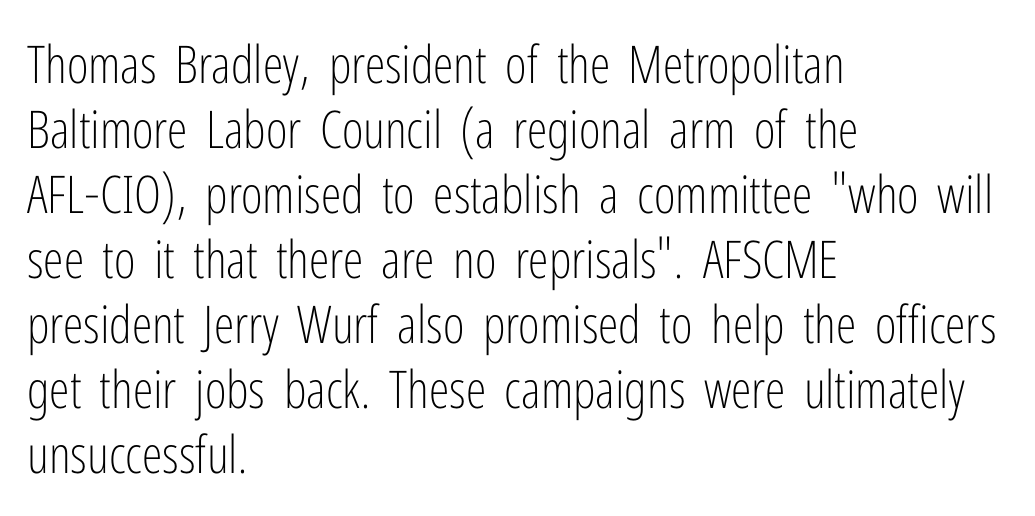
{"serif": "no", "italic": "no", "bold": "no", "weight": "light", "width": "condensed", "stroke_contrast": "low", "x_height": "medium", "monospaced": "no", "underline": "no", "align": "left", "line_spacing": "normal", "line_spacing_ratio": 1.25, "letter_spacing": "normal", "letter_spacing_em": 0.0, "glyph_px": 52}
